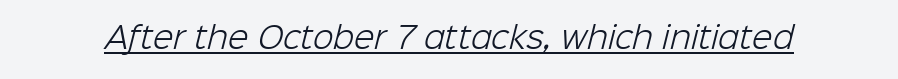
Q: Is the text bold? A: No.
Q: Is the typeface a serif or a sans-serif typeface? A: Sans-serif.
Q: Is the text underlined? A: Yes.
Q: Is the spacing between letters normal or unusually wide? A: Normal.
Q: Width (condensed, normal, or wide)? A: Normal.
Q: Stroke contrast? A: Low.
Q: x-height? A: Medium.
Q: Monospaced? A: No.
